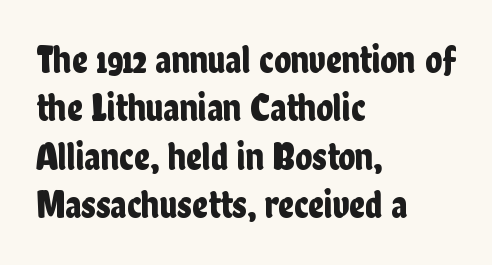
{"serif": "no", "italic": "no", "width": "condensed", "stroke_contrast": "low", "x_height": "medium", "monospaced": "no", "underline": "no", "align": "left", "line_spacing_ratio": 1.24, "letter_spacing": "normal", "letter_spacing_em": 0.0, "glyph_px": 39}
